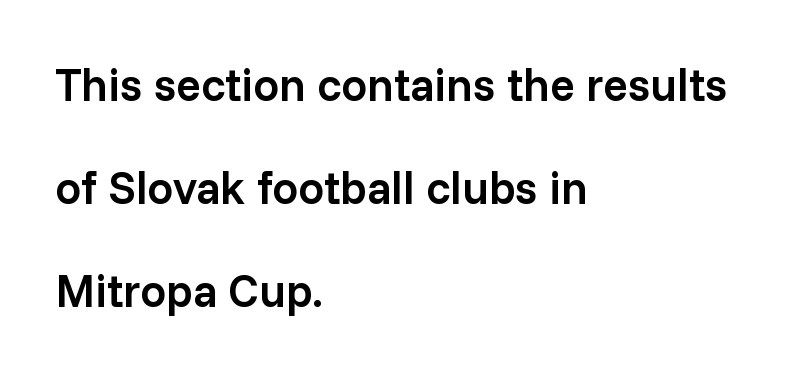
Do the characters align in a grid? No, the font is proportional. Successive baselines arrive slowly, with a big drop between each. Does the weight exceed regular? Yes, but only to semibold. What stands out about the letter spacing? Nothing — it is the standard amount. If you drew a line through each stem, it would be perfectly vertical.
